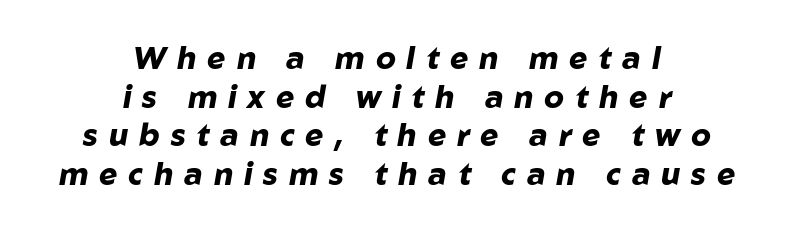
The image shows 31 px heavy type, italic (leaning right); set centered, normal line spacing (1.25x), unusually wide letter spacing (+0.35 em), not underlined; low stroke contrast and a medium x-height.
